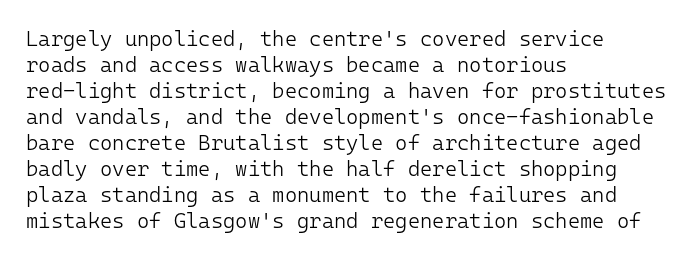
The image shows 21 px text type, upright; set left-aligned, line spacing 1.24x, normal letter spacing, not underlined.
